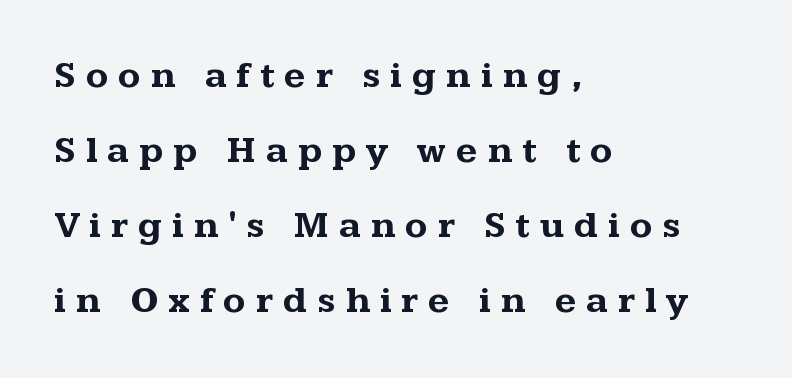
{"serif": "yes", "italic": "no", "bold": "yes", "weight": "bold", "width": "wide", "stroke_contrast": "medium", "x_height": "medium", "monospaced": "no", "underline": "no", "align": "left", "line_spacing": "loose", "line_spacing_ratio": 2.03, "letter_spacing": "wide", "letter_spacing_em": 0.27, "glyph_px": 37}
